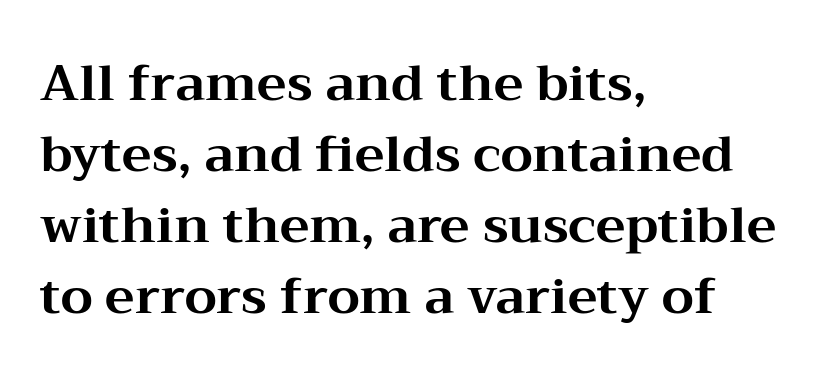
To sum up the face: it has serifs. As a designer I'd log this as weight 700, bold. A bare baseline throughout the passage. The typesetter chose a ragged-right arrangement here. Do the letters lean? They stand straight. The rendering uses natural spacing where letterforms have individual widths.
